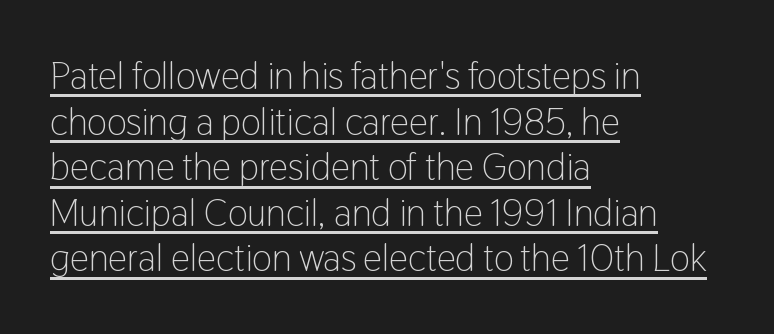
Q: Is the text bold? A: No.
Q: Is the text italic (slanted)? A: No, it is upright.
Q: Is the typeface a serif or a sans-serif typeface? A: Sans-serif.
Q: Is the text underlined? A: Yes.
Q: How is the paragraph aligned? A: Left-aligned.
Q: Is the spacing between letters normal or unusually wide? A: Normal.
Q: Width (condensed, normal, or wide)? A: Condensed.
Q: Stroke contrast? A: Low.
Q: x-height? A: Medium.
Q: Monospaced? A: No.
